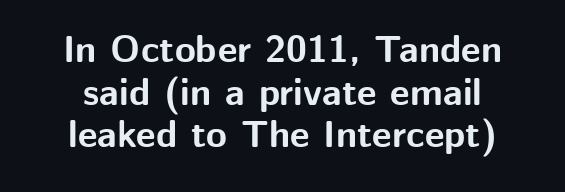
{"serif": "no", "italic": "no", "bold": "yes", "weight": "bold", "width": "normal", "stroke_contrast": "medium", "x_height": "medium", "monospaced": "no", "underline": "no", "align": "center", "line_spacing": "tight", "line_spacing_ratio": 1.12, "letter_spacing": "normal", "letter_spacing_em": 0.0, "glyph_px": 38}
